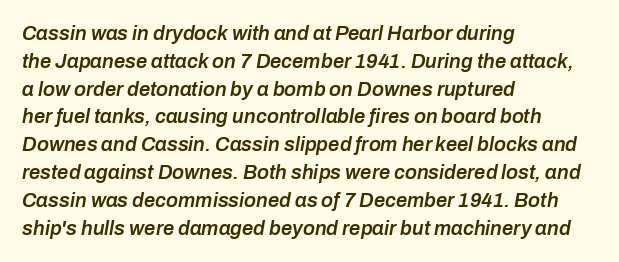
{"italic": "yes", "lean": "right", "slant_degrees": 10, "bold": "semi", "underline": "no", "align": "left", "line_spacing": "normal", "line_spacing_ratio": 1.39, "letter_spacing": "normal", "letter_spacing_em": 0.0, "glyph_px": 20}
